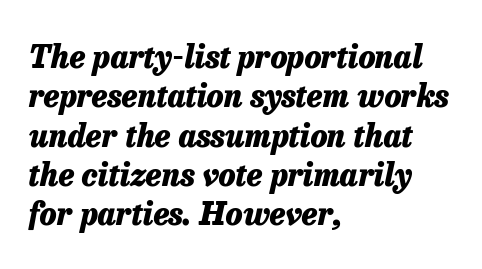
The image shows 31 px heavy type, italic (leaning right); set left-aligned, normal line spacing (1.27x), normal letter spacing, not underlined; low stroke contrast and a medium x-height.
